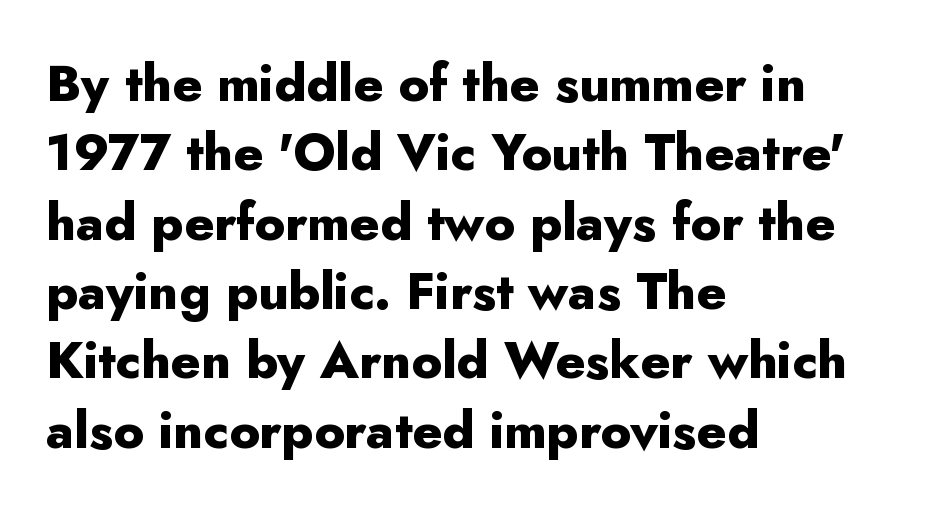
The image shows 51 px heavy sans-serif type, upright; set left-aligned, normal line spacing (1.36x), normal letter spacing, not underlined; low stroke contrast and a small x-height.
